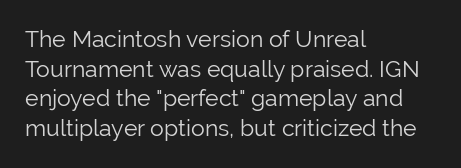
{"italic": "no", "bold": "no", "underline": "no", "align": "left", "line_spacing": "normal", "line_spacing_ratio": 1.29, "letter_spacing": "normal", "letter_spacing_em": 0.0, "glyph_px": 23}
